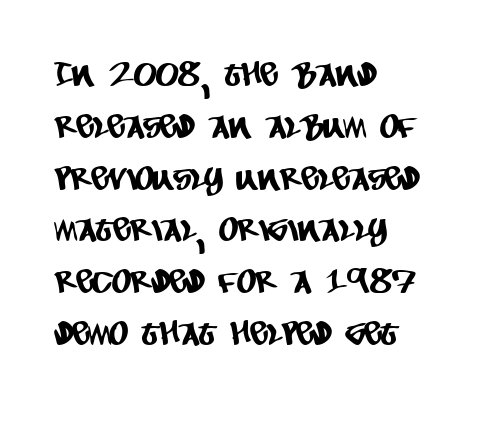
{"serif": "no", "width": "condensed", "stroke_contrast": "low", "x_height": "large", "monospaced": "no", "underline": "no", "align": "left", "line_spacing": "normal", "line_spacing_ratio": 1.57, "letter_spacing": "normal", "letter_spacing_em": 0.0, "glyph_px": 33}
